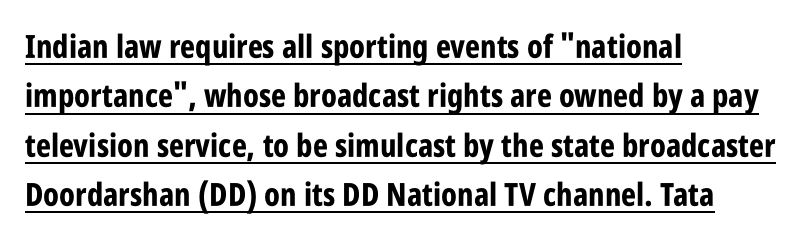
The typesetter has applied underlining to the passage shown. Posture: upright roman. Look at the bottom of the vertical strokes: they stop flat, with no serifs. All the whitespace from short lines collects on the right. Here the designer chose a conventional face with non-uniform glyph widths. Weight: bold.
